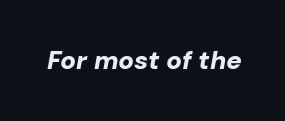
Q: Is the text bold? A: Yes.
Q: Is the text italic (slanted)? A: Yes, it leans right by about 10 degrees.
Q: Is the text underlined? A: No.
Q: Is the spacing between letters normal or unusually wide? A: Normal.
